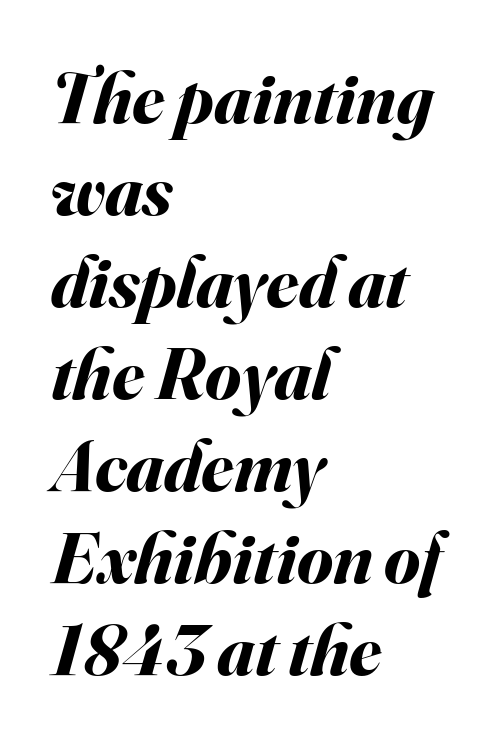
{"italic": "yes", "lean": "right", "slant_degrees": 16, "bold": "yes", "weight": "bold", "width": "normal", "stroke_contrast": "medium", "x_height": "small", "monospaced": "no", "underline": "no", "align": "left", "line_spacing": "normal", "line_spacing_ratio": 1.26, "letter_spacing": "normal", "letter_spacing_em": 0.0, "glyph_px": 73}
